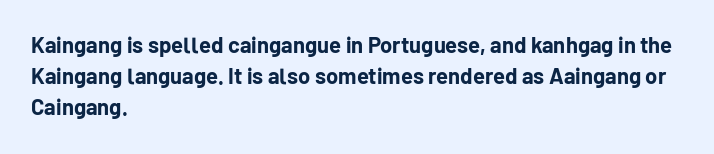
The image shows 22 px bold type, upright; set left-aligned, normal line spacing (1.42x), normal letter spacing, not underlined.
